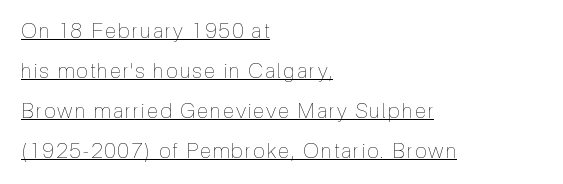
Caption: lettering with a line underneath. Posture: vertical. Caption: face not bold, strokes unweighted. Every row of glyphs begins at an identical x-position on the left. Leading: increased.
